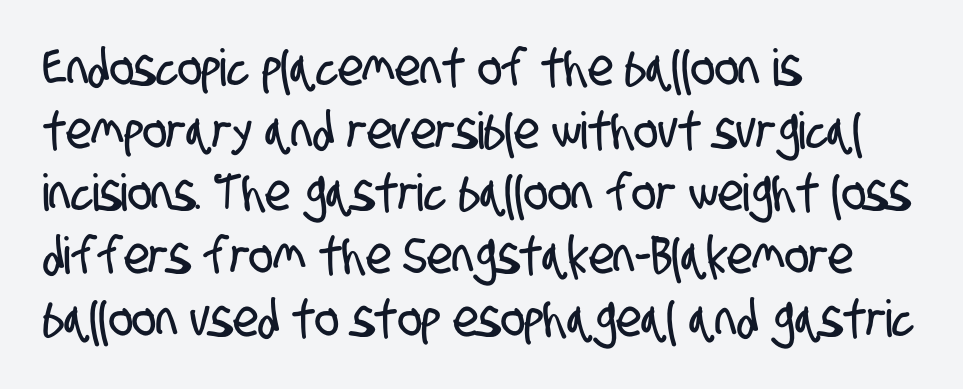
Q: Is the typeface a serif or a sans-serif typeface? A: Sans-serif.
Q: Is the text underlined? A: No.
Q: How is the paragraph aligned? A: Left-aligned.
Q: Is the spacing between letters normal or unusually wide? A: Normal.
Q: Width (condensed, normal, or wide)? A: Condensed.
Q: Stroke contrast? A: Low.
Q: x-height? A: Large.
Q: Monospaced? A: No.
